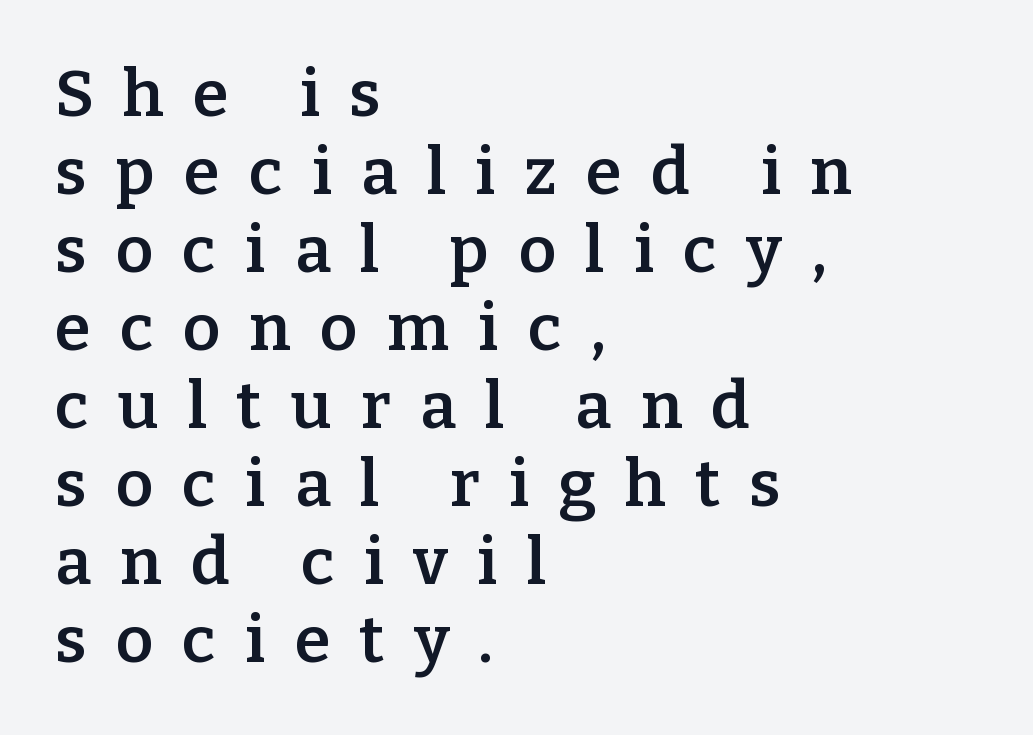
Q: Is the text bold? A: Semi-bold.
Q: Is the text italic (slanted)? A: No, it is upright.
Q: Is the typeface a serif or a sans-serif typeface? A: Serif.
Q: Is the text underlined? A: No.
Q: How is the paragraph aligned? A: Left-aligned.
Q: Is the spacing between letters normal or unusually wide? A: Unusually wide.
Q: Width (condensed, normal, or wide)? A: Normal.
Q: Stroke contrast? A: Low.
Q: x-height? A: Medium.
Q: Monospaced? A: No.
